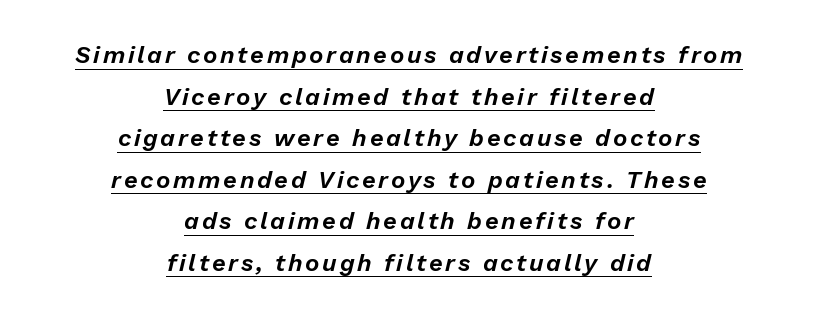
The image shows 24 px text type, italic (leaning right); set centered, line spacing 1.73x, underlined.
